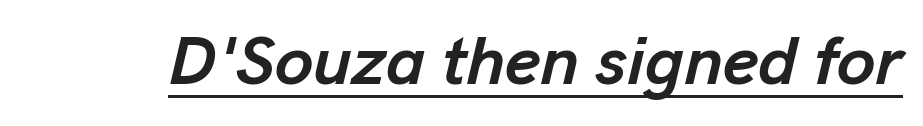
Q: Is the text bold? A: Yes.
Q: Is the text italic (slanted)? A: Yes, it leans right by about 13 degrees.
Q: Is the text underlined? A: Yes.
Q: Is the spacing between letters normal or unusually wide? A: Normal.
Q: Width (condensed, normal, or wide)? A: Normal.
Q: Stroke contrast? A: Low.
Q: x-height? A: Medium.
Q: Monospaced? A: No.
